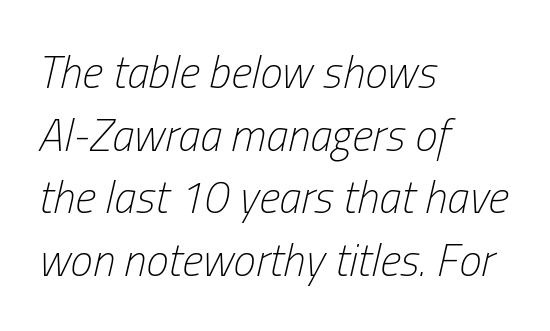
{"italic": "yes", "lean": "right", "slant_degrees": 13, "bold": "no", "weight": "light", "width": "condensed", "stroke_contrast": "low", "x_height": "medium", "monospaced": "no", "underline": "no", "align": "left", "line_spacing": "normal", "line_spacing_ratio": 1.39, "letter_spacing": "normal", "letter_spacing_em": 0.0, "glyph_px": 45}
